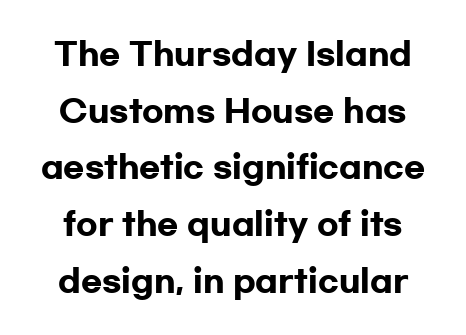
Q: Is the text bold? A: Yes.
Q: Is the text italic (slanted)? A: No, it is upright.
Q: Is the typeface a serif or a sans-serif typeface? A: Sans-serif.
Q: Is the text underlined? A: No.
Q: Is the spacing between letters normal or unusually wide? A: Normal.
Q: Width (condensed, normal, or wide)? A: Wide.
Q: Stroke contrast? A: Low.
Q: x-height? A: Medium.
Q: Monospaced? A: No.
